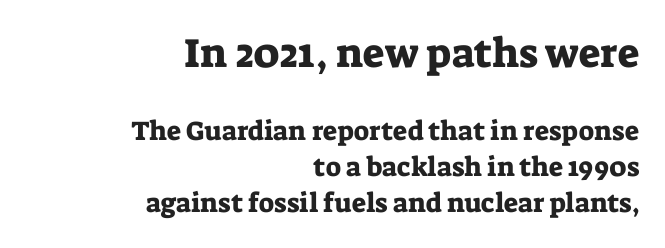
Each letter's strokes conclude with small projecting serifs. The zone under the glyphs is completely vacant. Each line ends at the same right margin while the left side varies. Letter spacing: default. Character widths vary here, with narrow letters taking less room than wide ones.
